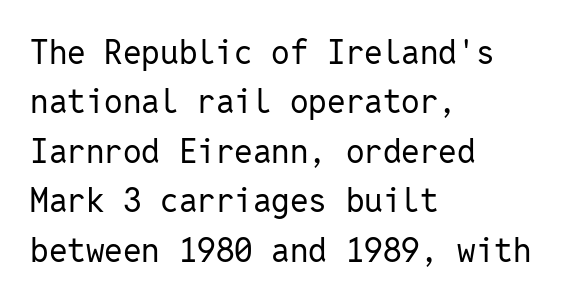
The image shows 33 px regular-weight sans-serif type, upright, monospaced; set left-aligned, normal line spacing (1.5x), normal letter spacing, not underlined; low stroke contrast and a medium x-height.
